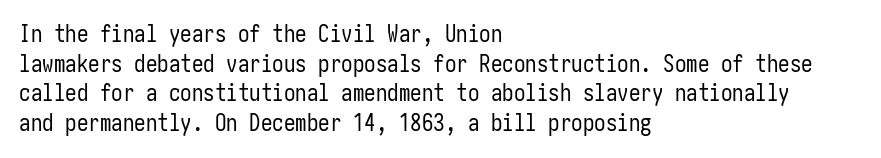
Q: Is the text bold? A: No.
Q: Is the text italic (slanted)? A: No, it is upright.
Q: Is the text underlined? A: No.
Q: How is the paragraph aligned? A: Left-aligned.
Q: Is the spacing between letters normal or unusually wide? A: Normal.
Q: Is the spacing between lines tight, normal or loose? A: Normal.
